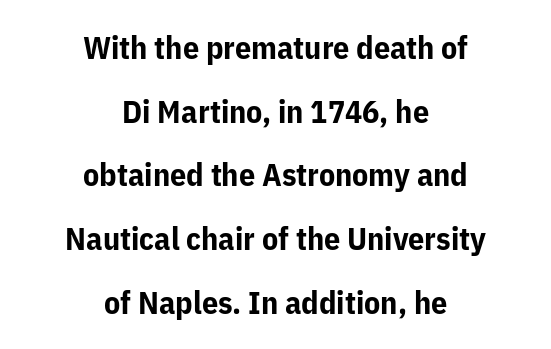
Q: Is the text bold? A: Yes.
Q: Is the text italic (slanted)? A: No, it is upright.
Q: Is the typeface a serif or a sans-serif typeface? A: Sans-serif.
Q: Is the text underlined? A: No.
Q: How is the paragraph aligned? A: Centered.
Q: Is the spacing between letters normal or unusually wide? A: Normal.
Q: Is the spacing between lines tight, normal or loose? A: Loose.
Q: Width (condensed, normal, or wide)? A: Normal.
Q: Stroke contrast? A: Low.
Q: x-height? A: Medium.
Q: Monospaced? A: No.
